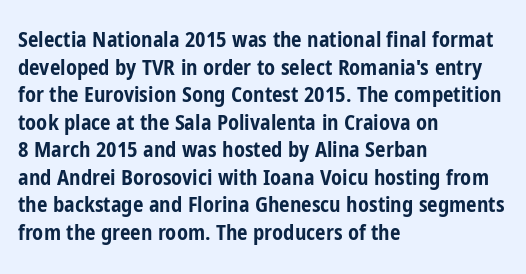
Q: Is the text bold? A: Yes.
Q: Is the text italic (slanted)? A: No, it is upright.
Q: Is the text underlined? A: No.
Q: How is the paragraph aligned? A: Left-aligned.
Q: Is the spacing between letters normal or unusually wide? A: Normal.
Q: Is the spacing between lines tight, normal or loose? A: Normal.
